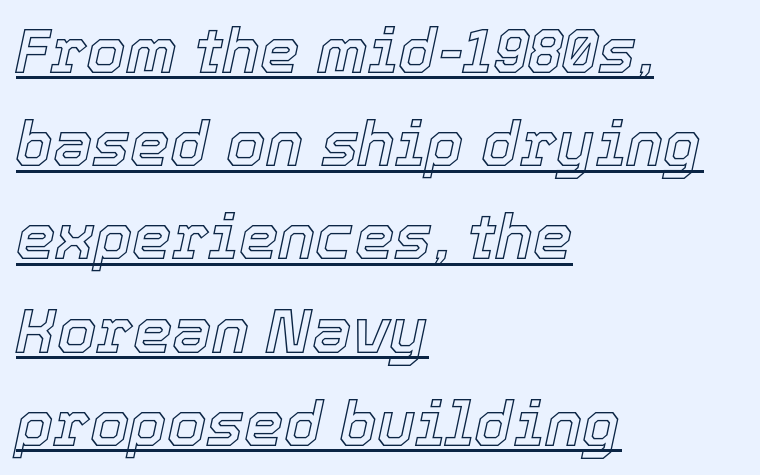
{"italic": "yes", "lean": "right", "slant_degrees": 12, "width": "normal", "x_height": "medium", "monospaced": "no", "underline": "yes", "align": "left", "line_spacing": "normal", "line_spacing_ratio": 1.48, "letter_spacing": "normal", "letter_spacing_em": 0.0, "glyph_px": 63}
